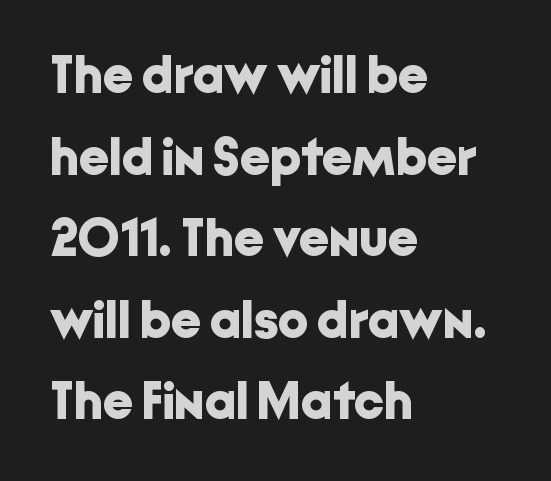
{"serif": "no", "italic": "no", "bold": "yes", "weight": "bold", "width": "normal", "stroke_contrast": "low", "x_height": "medium", "monospaced": "no", "underline": "no", "align": "left", "line_spacing": "normal", "line_spacing_ratio": 1.54, "letter_spacing": "normal", "letter_spacing_em": 0.0, "glyph_px": 53}
